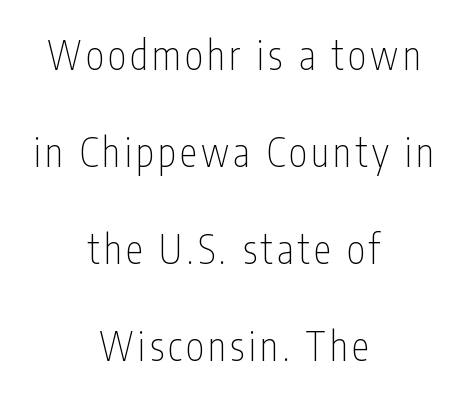
{"serif": "no", "italic": "no", "bold": "no", "weight": "thin", "width": "condensed", "stroke_contrast": "low", "x_height": "medium", "monospaced": "no", "underline": "no", "align": "center", "line_spacing": "loose", "line_spacing_ratio": 2.49, "glyph_px": 39}
